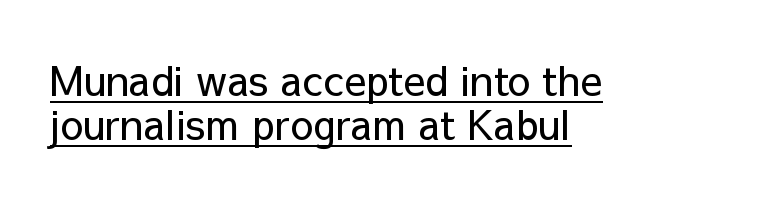
{"serif": "no", "italic": "no", "bold": "no", "weight": "regular", "width": "normal", "stroke_contrast": "low", "x_height": "medium", "monospaced": "no", "underline": "yes", "align": "left", "line_spacing": "tight", "line_spacing_ratio": 1.08, "letter_spacing": "normal", "letter_spacing_em": 0.0, "glyph_px": 41}
